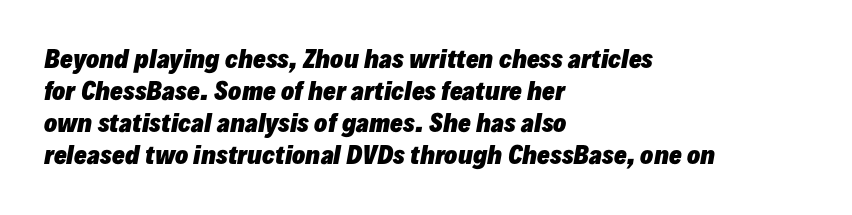
Q: Is the text bold? A: Yes.
Q: Is the text italic (slanted)? A: Yes, it leans right by about 10 degrees.
Q: Is the text underlined? A: No.
Q: How is the paragraph aligned? A: Left-aligned.
Q: Is the spacing between letters normal or unusually wide? A: Normal.
Q: Is the spacing between lines tight, normal or loose? A: Normal.
